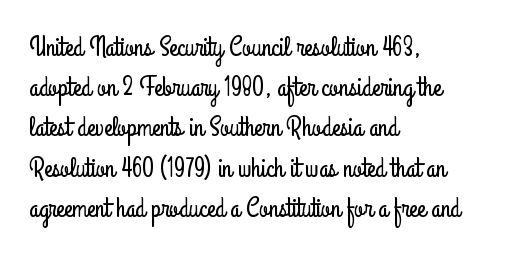
The image shows 27 px text type; set left-aligned, normal line spacing (1.49x), normal letter spacing, not underlined.
